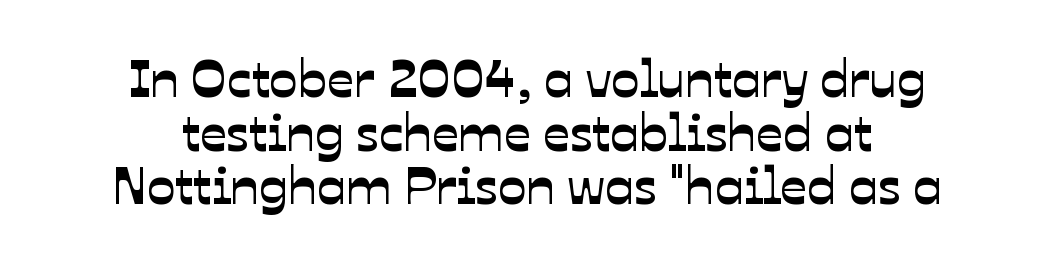
The image shows 53 px sans-serif type; set centered, tight line spacing (1.01x), normal letter spacing, not underlined; low stroke contrast and a medium x-height.
